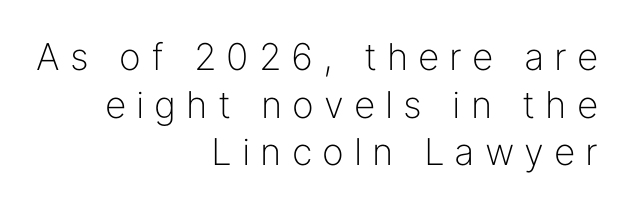
The image shows 37 px light sans-serif type, upright; set right-aligned, normal line spacing (1.29x), unusually wide letter spacing (+0.27 em), not underlined; low stroke contrast and a medium x-height.
